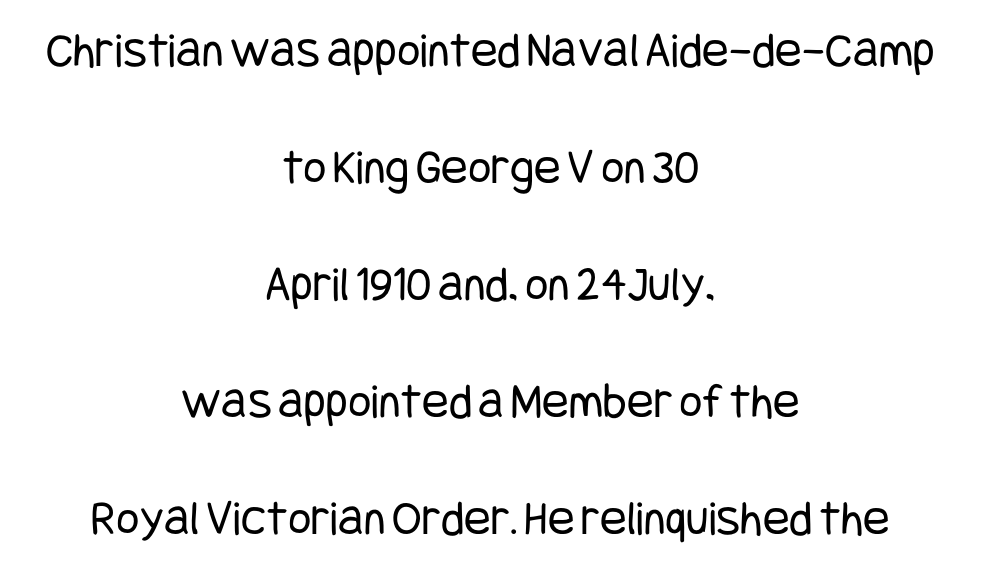
{"serif": "no", "italic": "no", "bold": "no", "weight": "regular", "width": "condensed", "stroke_contrast": "low", "x_height": "large", "underline": "no", "align": "center", "line_spacing": "loose", "line_spacing_ratio": 2.34, "letter_spacing": "normal", "letter_spacing_em": 0.0, "glyph_px": 50}
